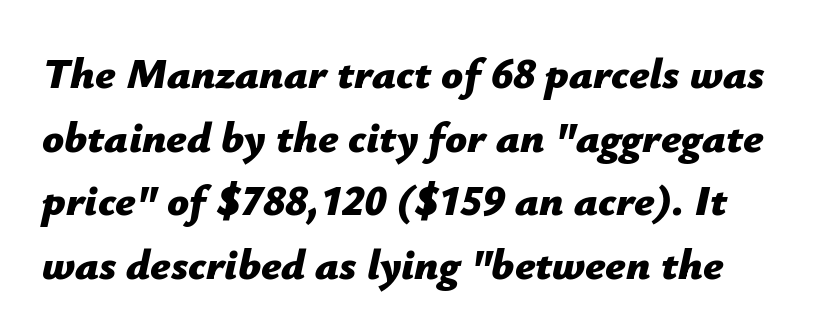
Emphasis by weight is at full strength: bold. The leading is moderate, giving the passage an even texture. The face used here has a pronounced slope to its letters. The string is rendered with underlining switched off. Default kerning and tracking; the words read as compact shapes. You could not count columns in this text — the font is proportionally spaced.
